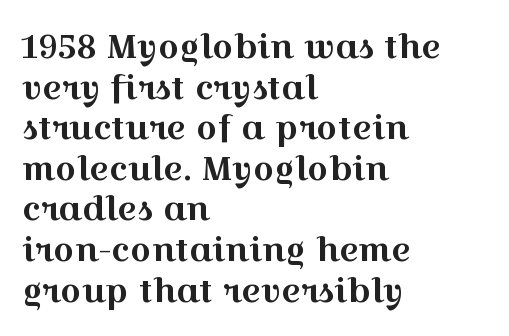
{"serif": "yes", "italic": "no", "width": "wide", "x_height": "medium", "monospaced": "no", "underline": "no", "align": "left", "line_spacing_ratio": 1.23, "letter_spacing": "normal", "letter_spacing_em": 0.0, "glyph_px": 33}
